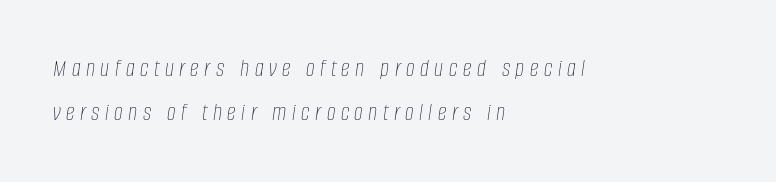
The image shows 25 px text type, italic (leaning right); set left-aligned, line spacing 1.78x, unusually wide letter spacing (+0.22 em), not underlined.
